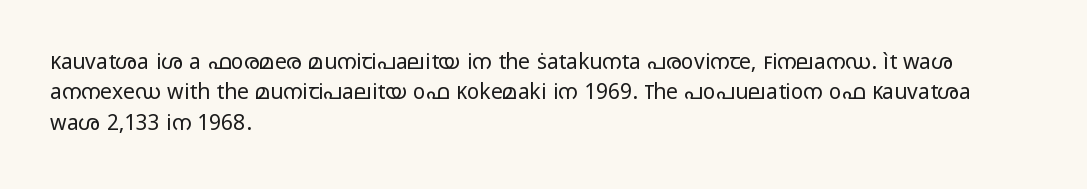
{"italic": "no", "bold": "no", "underline": "no", "align": "left", "line_spacing": "normal", "line_spacing_ratio": 1.45, "letter_spacing": "normal", "letter_spacing_em": 0.0, "glyph_px": 21}
